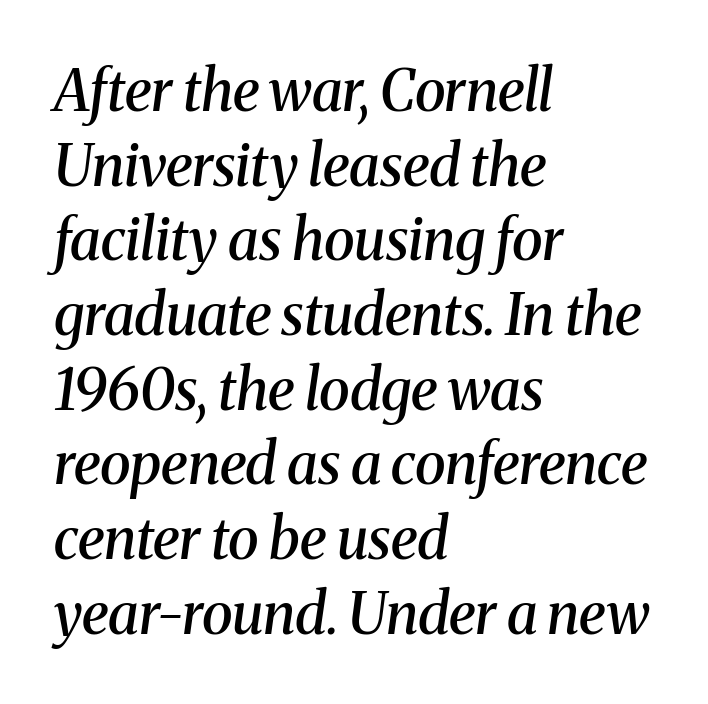
The image shows 57 px semibold serif type, italic (leaning right); set left-aligned, normal line spacing (1.31x), normal letter spacing, not underlined; medium stroke contrast and a medium x-height.
